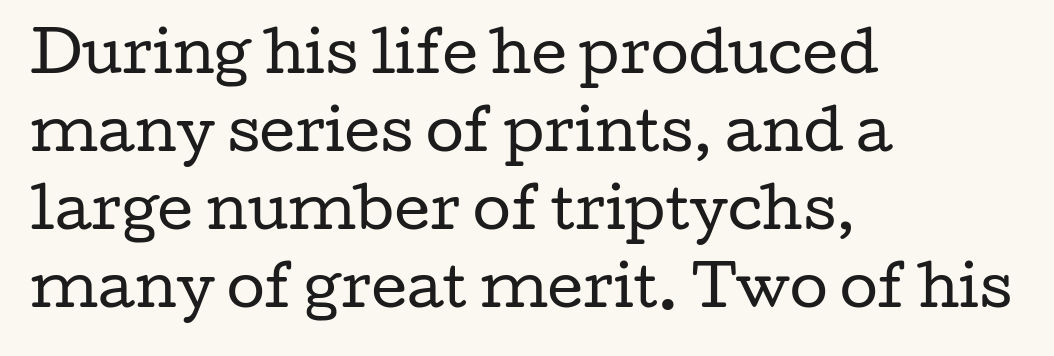
Compared with a centered layout, this one pins lines to the left instead. The passage shown is typeset with a serif family. Horizontal bands of white between lines are of average thickness. The gap between lines stays unmarked. The face used here is proportionally spaced, like ordinary book or web type.
